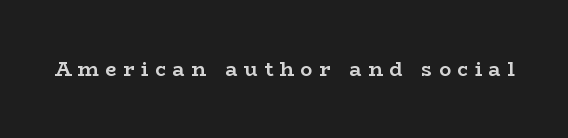
{"italic": "no", "bold": "yes", "underline": "no", "letter_spacing": "wide", "letter_spacing_em": 0.33, "glyph_px": 20}
